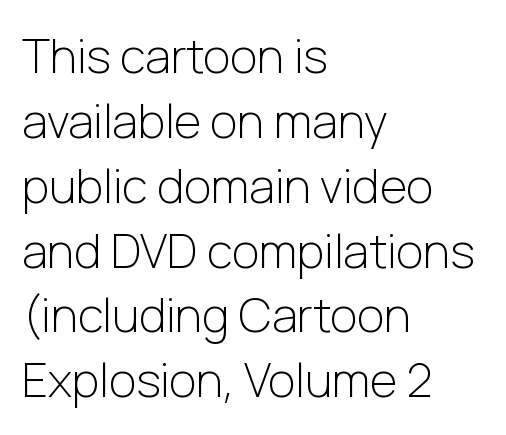
Q: Is the text bold? A: No.
Q: Is the text italic (slanted)? A: No, it is upright.
Q: Is the typeface a serif or a sans-serif typeface? A: Sans-serif.
Q: Is the text underlined? A: No.
Q: How is the paragraph aligned? A: Left-aligned.
Q: Is the spacing between letters normal or unusually wide? A: Normal.
Q: Is the spacing between lines tight, normal or loose? A: Normal.
Q: Width (condensed, normal, or wide)? A: Normal.
Q: Stroke contrast? A: Low.
Q: x-height? A: Medium.
Q: Monospaced? A: No.
